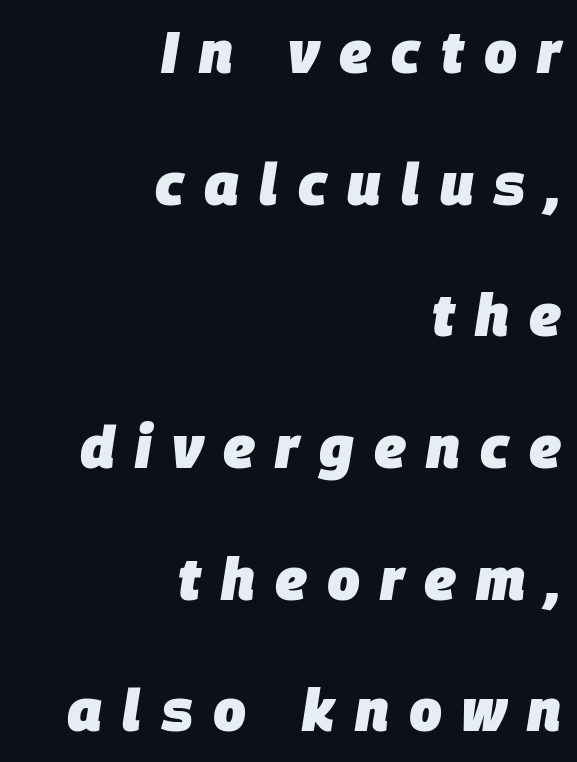
{"italic": "yes", "lean": "right", "slant_degrees": 9, "bold": "yes", "weight": "heavy", "width": "normal", "stroke_contrast": "low", "x_height": "large", "monospaced": "no", "underline": "no", "align": "right", "line_spacing": "loose", "line_spacing_ratio": 2.27, "letter_spacing": "wide", "letter_spacing_em": 0.35, "glyph_px": 58}
